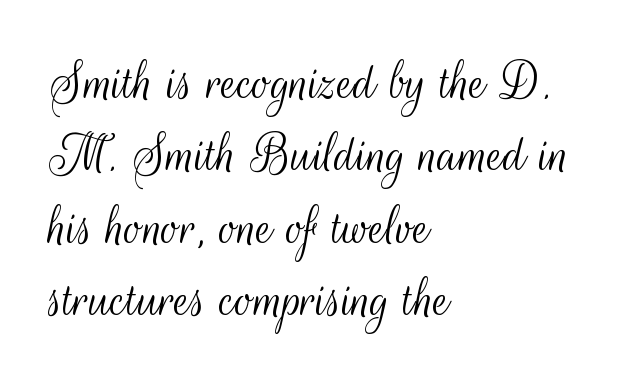
Between one letter and the next there's only the usual sliver of space. A clean baseline with only descenders dipping below it. Character widths vary here, with narrow letters taking less room than wide ones. Stem width sits at or under what a default text font uses. Caption: multi-line text, flush left, ragged right.
